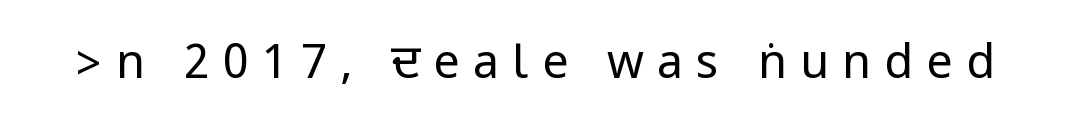
The image shows 47 px regular-weight, condensed sans-serif type, upright; set unusually wide letter spacing (+0.28 em), not underlined; low stroke contrast.
